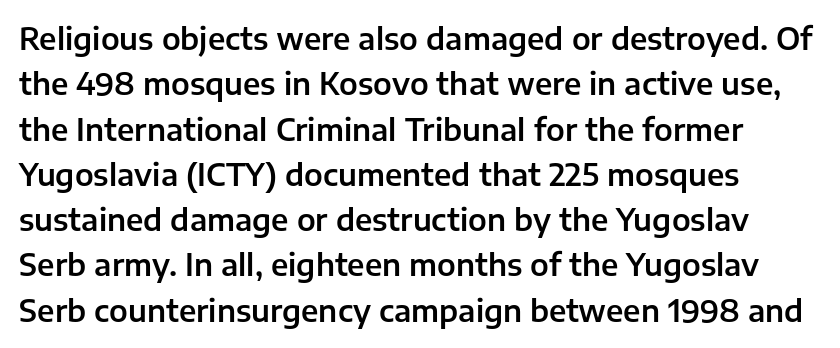
The image shows 30 px sans-serif type, upright; set left-aligned, normal line spacing (1.51x), normal letter spacing, not underlined; low stroke contrast and a medium x-height.
